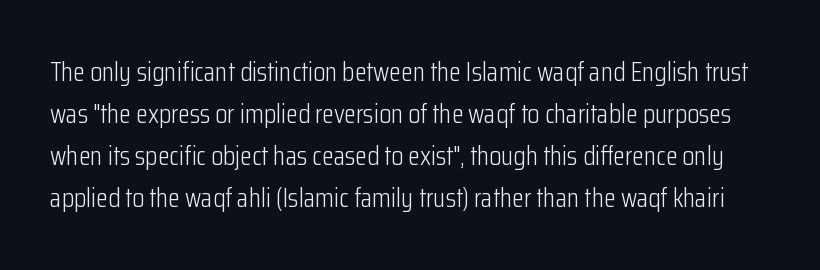
The image shows 27 px text type, upright; set normal line spacing (1.56x), normal letter spacing, not underlined.
